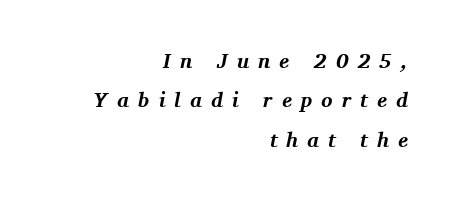
The image shows 21 px bold type, italic (leaning right); set right-aligned, line spacing 1.88x, unusually wide letter spacing (+0.44 em), not underlined.
